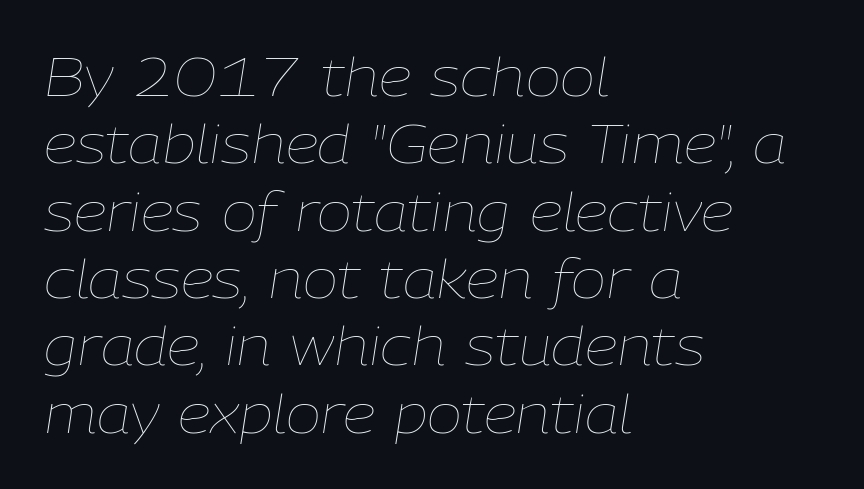
{"italic": "yes", "lean": "right", "slant_degrees": 9, "bold": "no", "weight": "thin", "width": "normal", "stroke_contrast": "low", "x_height": "medium", "monospaced": "no", "underline": "no", "align": "left", "line_spacing": "normal", "line_spacing_ratio": 1.27, "letter_spacing": "normal", "letter_spacing_em": 0.0, "glyph_px": 53}
